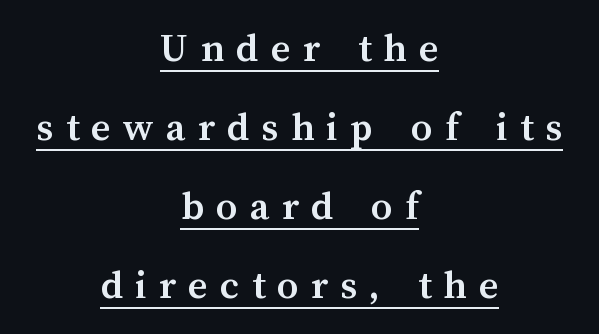
Every character sits straight up, as roman type does. Compared with an ordinary text face, these strokes are far heavier — a full bold. A rule runs beneath these lines of type. A student would call this center alignment; a typographer would say set centered. Proportional: the letters do not fall into vertical columns.
